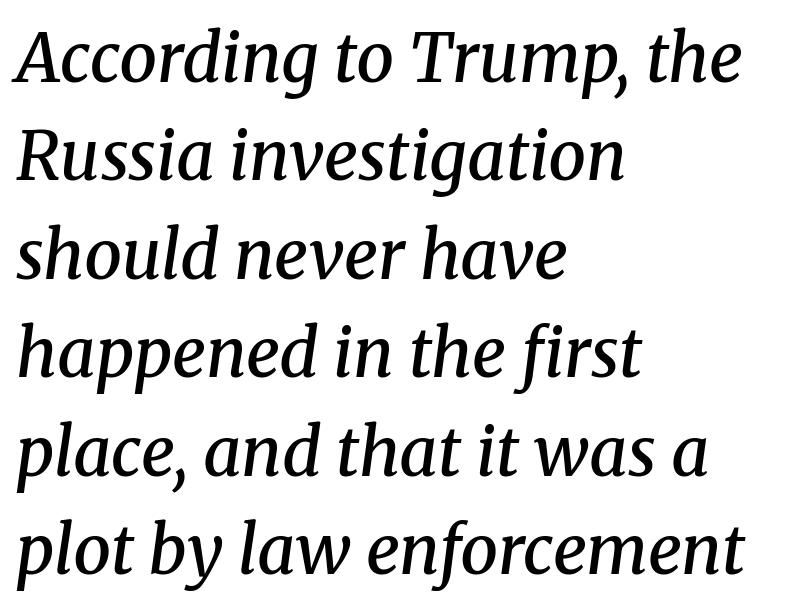
Q: Is the text bold? A: Semi-bold.
Q: Is the text italic (slanted)? A: Yes, it leans right by about 8 degrees.
Q: Is the typeface a serif or a sans-serif typeface? A: Serif.
Q: Is the text underlined? A: No.
Q: How is the paragraph aligned? A: Left-aligned.
Q: Is the spacing between letters normal or unusually wide? A: Normal.
Q: Is the spacing between lines tight, normal or loose? A: Normal.
Q: Width (condensed, normal, or wide)? A: Normal.
Q: Stroke contrast? A: Medium.
Q: x-height? A: Medium.
Q: Monospaced? A: No.
